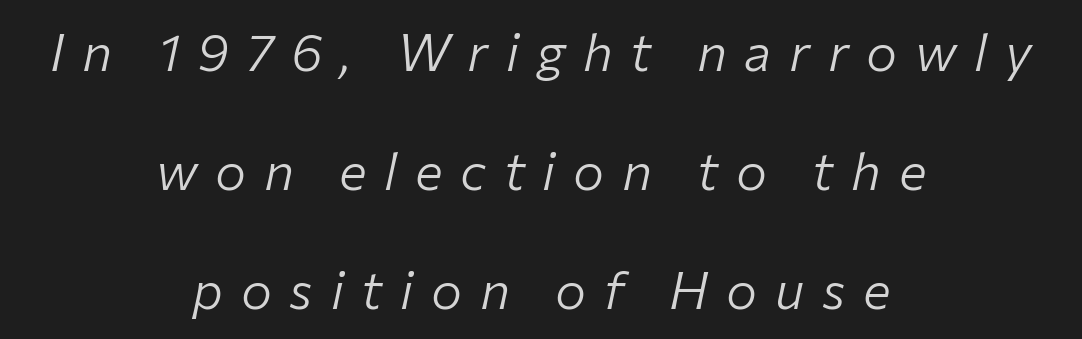
Q: Is the text bold? A: No.
Q: Is the text italic (slanted)? A: Yes, it leans right by about 12 degrees.
Q: Is the text underlined? A: No.
Q: How is the paragraph aligned? A: Centered.
Q: Is the spacing between letters normal or unusually wide? A: Unusually wide.
Q: Is the spacing between lines tight, normal or loose? A: Loose.
Q: Width (condensed, normal, or wide)? A: Normal.
Q: Stroke contrast? A: Low.
Q: x-height? A: Medium.
Q: Monospaced? A: No.
